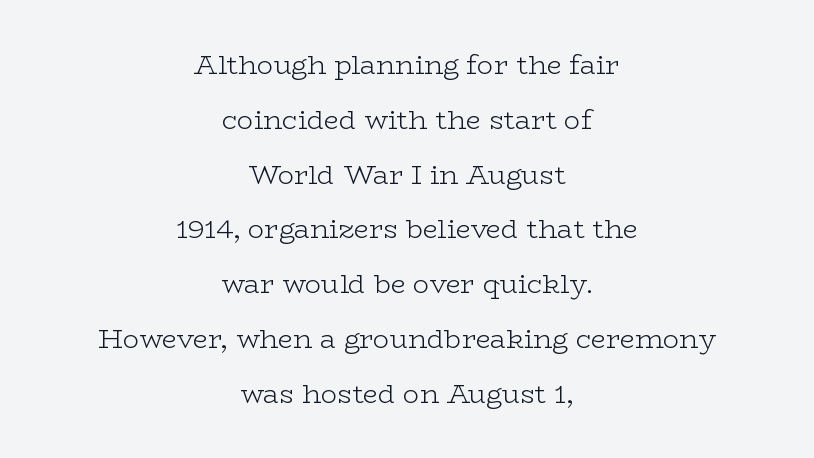
Q: Is the text bold? A: No.
Q: Is the text italic (slanted)? A: No, it is upright.
Q: Is the text underlined? A: No.
Q: How is the paragraph aligned? A: Centered.
Q: Is the spacing between letters normal or unusually wide? A: Normal.
Q: Is the spacing between lines tight, normal or loose? A: Loose.
